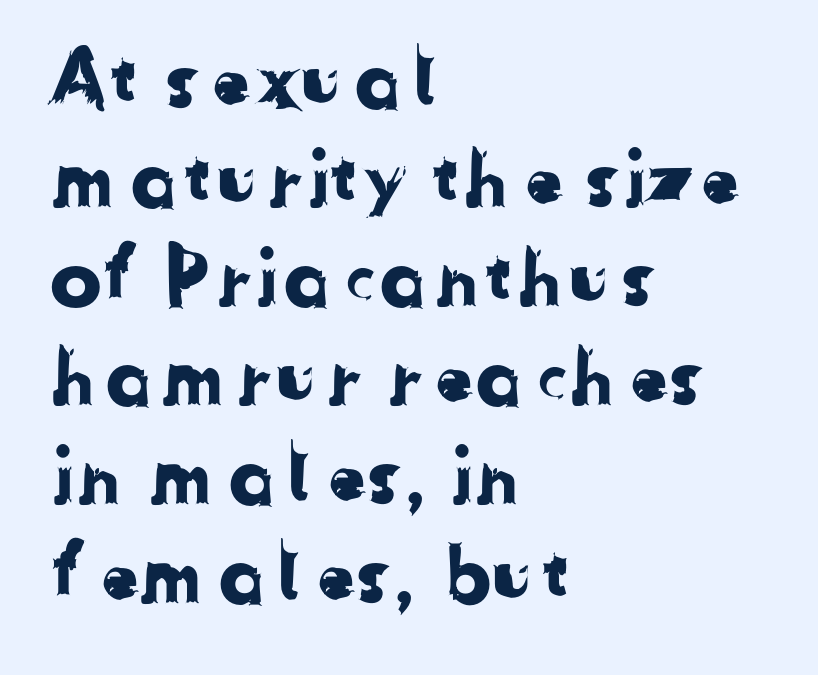
Q: Is the typeface a serif or a sans-serif typeface? A: Sans-serif.
Q: Is the text underlined? A: No.
Q: How is the paragraph aligned? A: Left-aligned.
Q: Is the spacing between letters normal or unusually wide? A: Normal.
Q: Is the spacing between lines tight, normal or loose? A: Normal.
Q: Width (condensed, normal, or wide)? A: Normal.
Q: Stroke contrast? A: Low.
Q: x-height? A: Medium.
Q: Monospaced? A: No.
